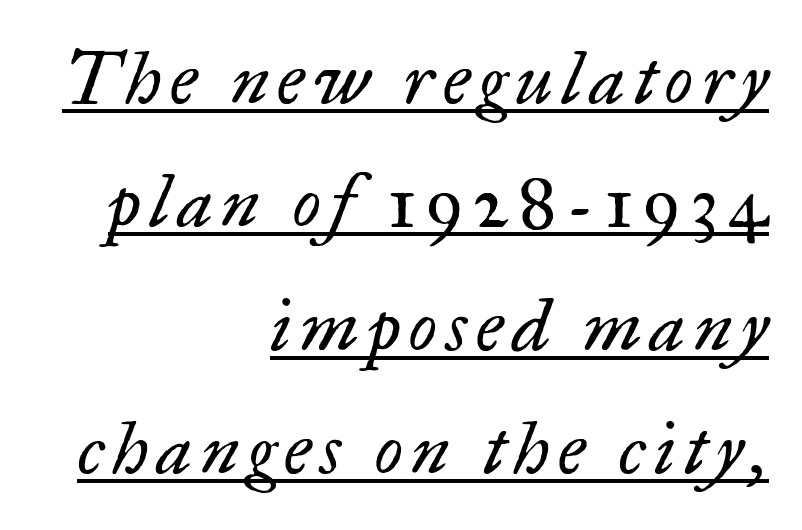
The image shows 73 px regular-weight serif type, italic (leaning right); set right-aligned, normal line spacing (1.69x), underlined; low stroke contrast and a small x-height.
